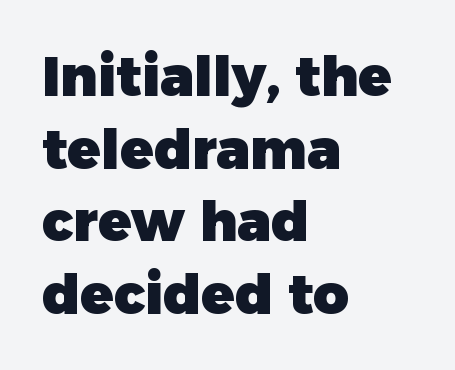
{"serif": "no", "italic": "no", "bold": "yes", "weight": "heavy", "width": "normal", "stroke_contrast": "low", "x_height": "medium", "monospaced": "no", "underline": "no", "align": "left", "line_spacing": "normal", "line_spacing_ratio": 1.32, "letter_spacing": "normal", "letter_spacing_em": 0.0, "glyph_px": 55}
